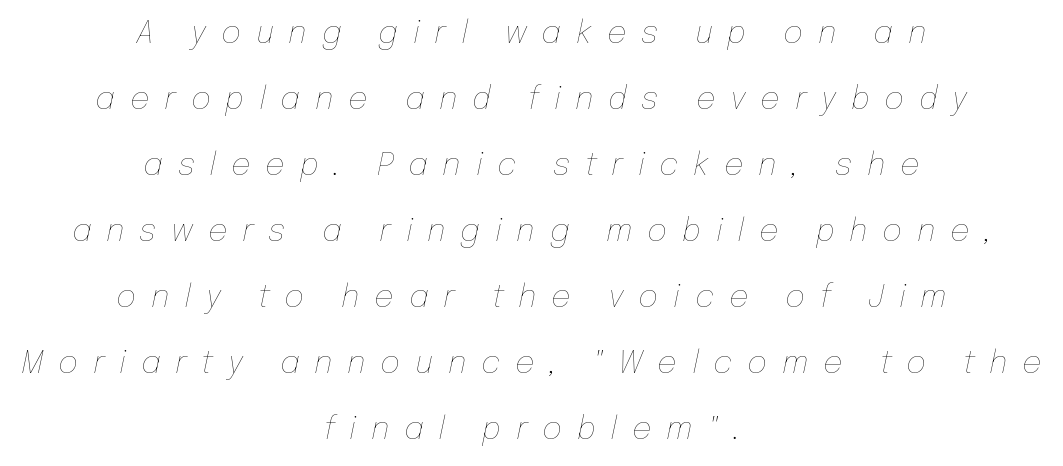
Q: Is the text bold? A: No.
Q: Is the text italic (slanted)? A: Yes, it leans right by about 12 degrees.
Q: Is the text underlined? A: No.
Q: How is the paragraph aligned? A: Centered.
Q: Is the spacing between letters normal or unusually wide? A: Unusually wide.
Q: Is the spacing between lines tight, normal or loose? A: Loose.
Q: Width (condensed, normal, or wide)? A: Normal.
Q: Stroke contrast? A: Low.
Q: x-height? A: Medium.
Q: Monospaced? A: No.
